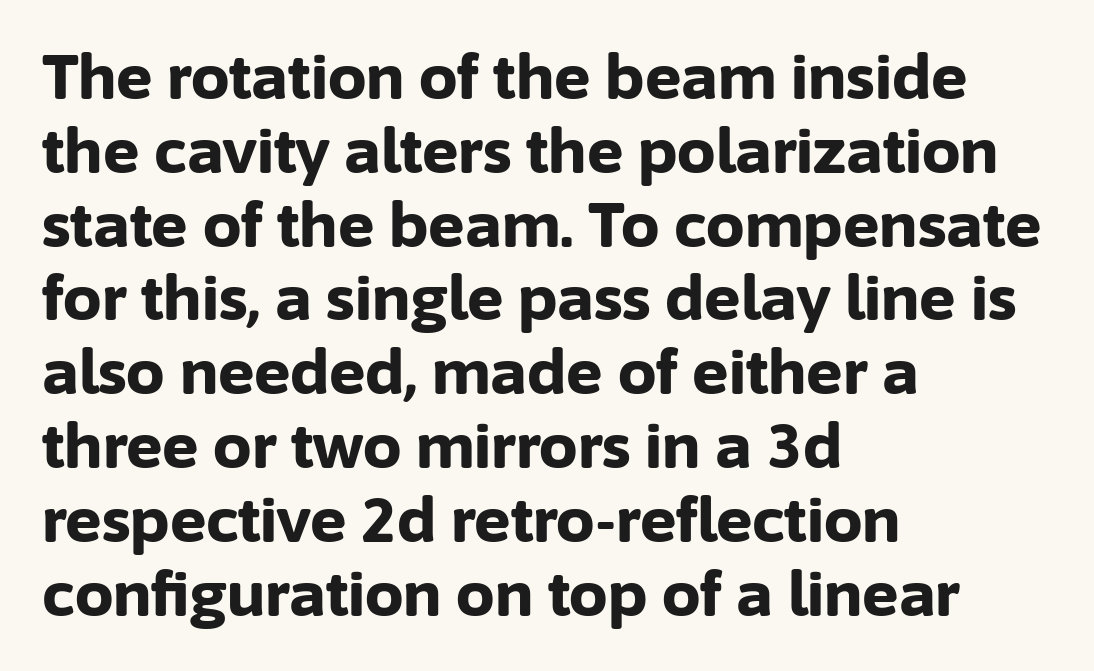
Q: Is the text bold? A: Yes.
Q: Is the text italic (slanted)? A: No, it is upright.
Q: Is the typeface a serif or a sans-serif typeface? A: Sans-serif.
Q: Is the text underlined? A: No.
Q: How is the paragraph aligned? A: Left-aligned.
Q: Is the spacing between letters normal or unusually wide? A: Normal.
Q: Width (condensed, normal, or wide)? A: Normal.
Q: Stroke contrast? A: Low.
Q: x-height? A: Medium.
Q: Monospaced? A: No.
